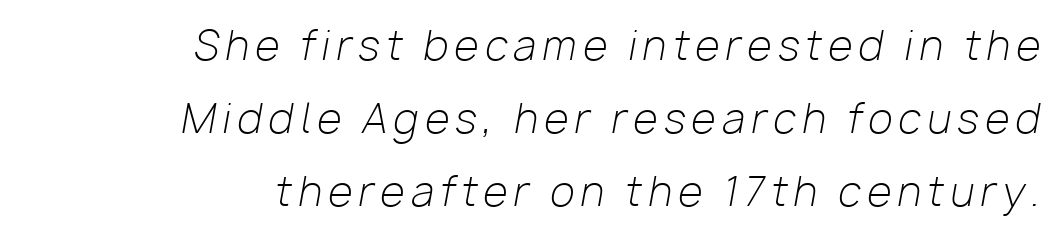
If you drew a ruler down the right edge, every line would touch it. Weight: regular or lighter. Is this a fixed-width face? No — the glyphs have proportional, varying widths. A bare baseline throughout the passage. The face used here has a pronounced slope to its letters.
